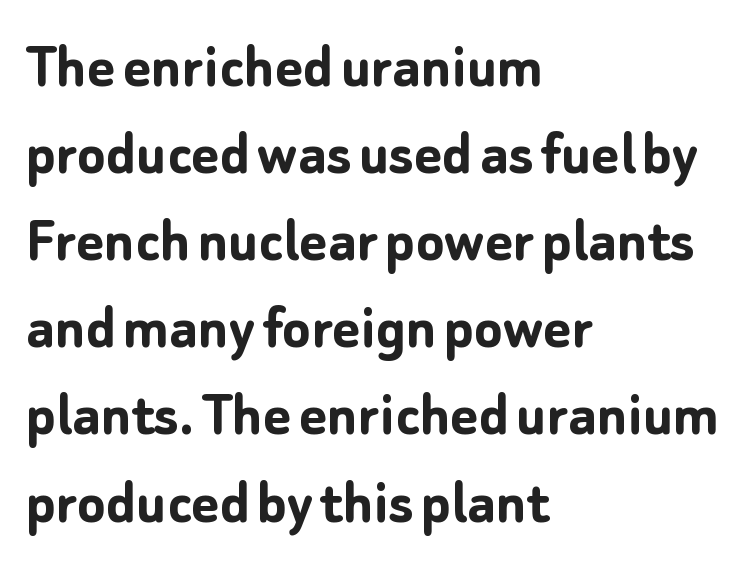
{"serif": "no", "italic": "no", "bold": "yes", "weight": "semibold", "width": "normal", "stroke_contrast": "low", "x_height": "medium", "monospaced": "no", "underline": "no", "align": "left", "line_spacing": "normal", "line_spacing_ratio": 1.32, "letter_spacing": "normal", "letter_spacing_em": 0.0, "glyph_px": 66}
